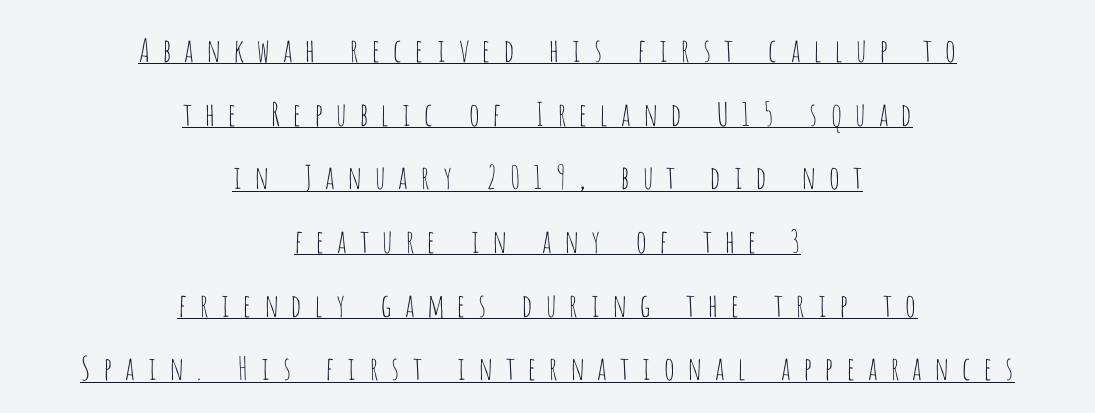
Q: Is the text bold? A: No.
Q: Is the text italic (slanted)? A: No, it is upright.
Q: Is the typeface a serif or a sans-serif typeface? A: Sans-serif.
Q: Is the text underlined? A: Yes.
Q: How is the paragraph aligned? A: Centered.
Q: Is the spacing between letters normal or unusually wide? A: Unusually wide.
Q: Is the spacing between lines tight, normal or loose? A: Loose.
Q: Width (condensed, normal, or wide)? A: Condensed.
Q: Stroke contrast? A: Low.
Q: x-height? A: Large.
Q: Monospaced? A: No.
